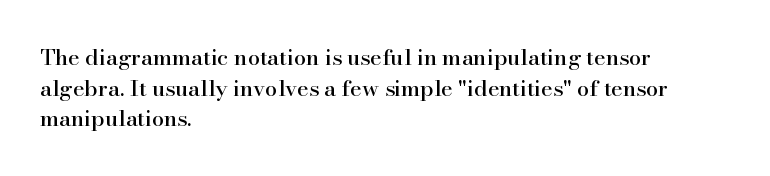
{"italic": "no", "underline": "no", "align": "left", "line_spacing": "normal", "line_spacing_ratio": 1.39, "letter_spacing": "normal", "letter_spacing_em": 0.0, "glyph_px": 22}
